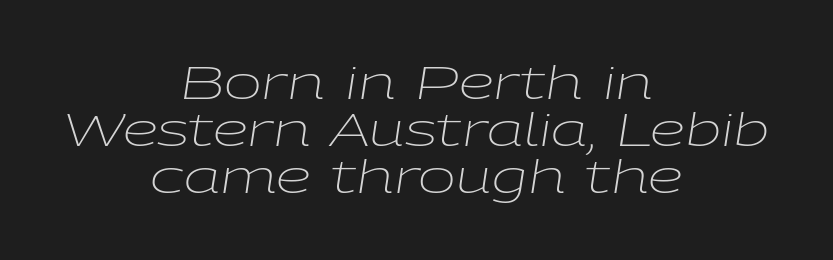
{"italic": "yes", "lean": "right", "slant_degrees": 9, "bold": "no", "weight": "light", "width": "wide", "stroke_contrast": "low", "x_height": "medium", "monospaced": "no", "underline": "no", "align": "center", "line_spacing": "tight", "line_spacing_ratio": 1.05, "letter_spacing": "normal", "letter_spacing_em": 0.0, "glyph_px": 45}
